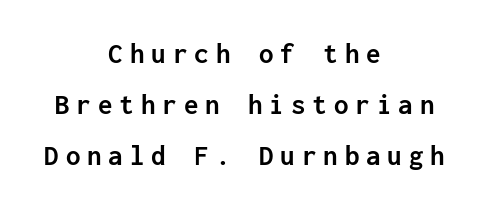
Any mark beneath the type? The region is blank. The font family rendered here belongs to the sans-serif group. Every character here occupies the same horizontal width, giving the sample a typewriter-like rhythm. Does the lettering tilt? It doesn't — this is upright. These lines carry a lot of weight — the face is fully bold. These lines stack symmetrically, like a column narrowing and widening about its center.
